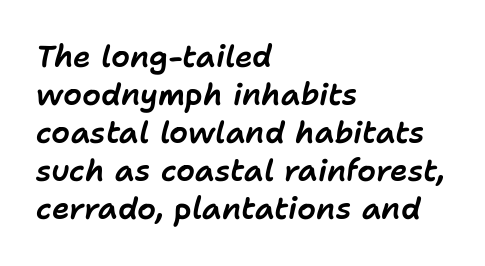
Q: Is the text italic (slanted)? A: Yes, it leans right by about 11 degrees.
Q: Is the text underlined? A: No.
Q: How is the paragraph aligned? A: Left-aligned.
Q: Is the spacing between letters normal or unusually wide? A: Normal.
Q: Is the spacing between lines tight, normal or loose? A: Normal.
Q: Width (condensed, normal, or wide)? A: Normal.
Q: Stroke contrast? A: Low.
Q: x-height? A: Medium.
Q: Monospaced? A: No.
